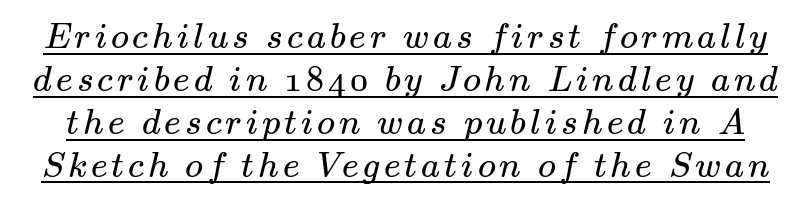
Q: Is the text bold? A: No.
Q: Is the typeface a serif or a sans-serif typeface? A: Serif.
Q: Is the text underlined? A: Yes.
Q: Width (condensed, normal, or wide)? A: Wide.
Q: Stroke contrast? A: Medium.
Q: x-height? A: Small.
Q: Monospaced? A: No.
